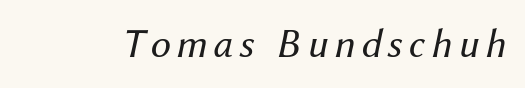
A light-to-regular cut is what we see here. Quick note: underline off. There's an unmistakable incline to the writing here. Think of a printed novel: that variable character pitch is what you see here.
